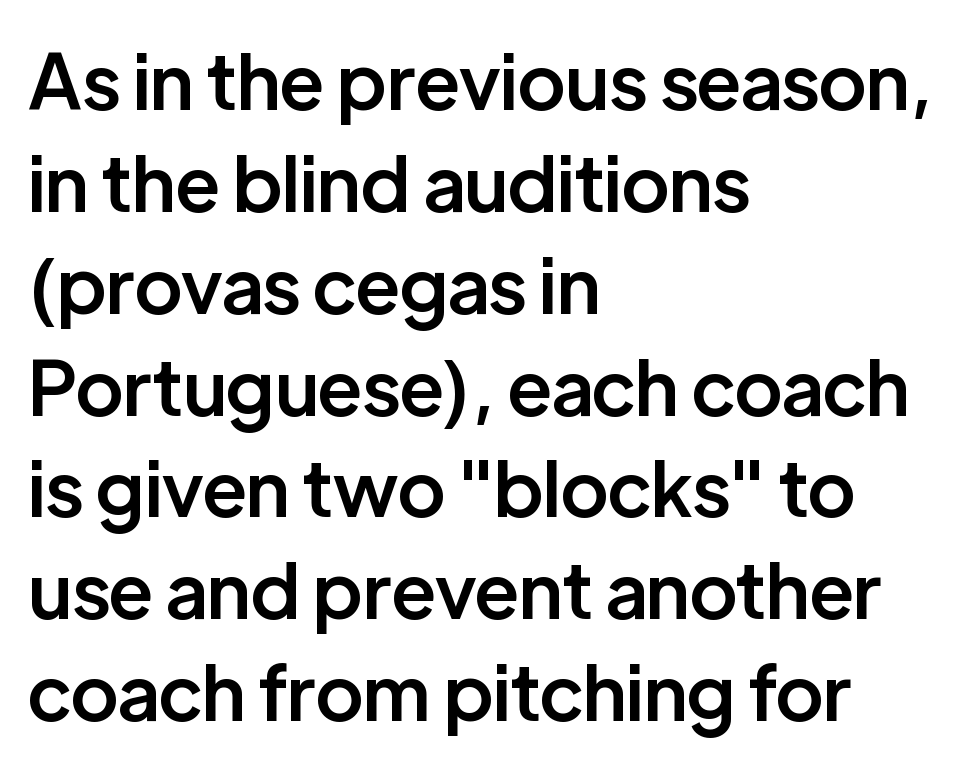
The image shows 76 px semibold sans-serif type, upright; set left-aligned, normal line spacing (1.34x), normal letter spacing, not underlined; low stroke contrast and a medium x-height.
